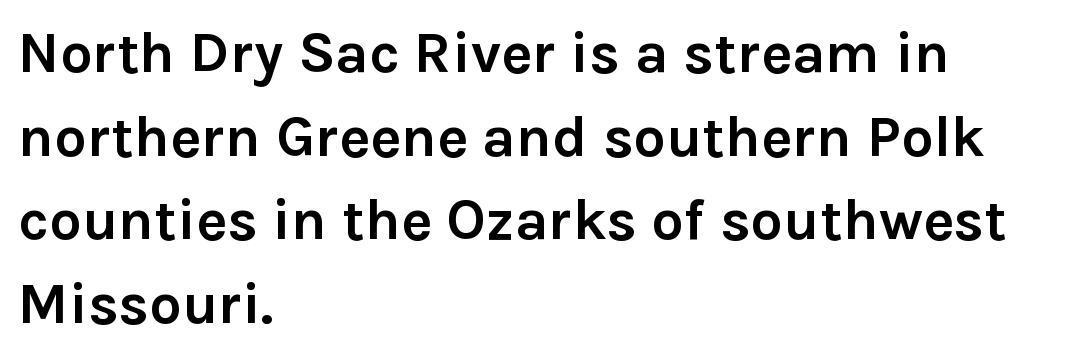
The face used here is proportionally spaced, like ordinary book or web type. Just letters on the line, the space beneath them empty. Observe the absence of serifs on each vertical stroke in this sample. Posture: straight, roman, zero tilt. Does the weight exceed regular? Yes, all the way to bold. Regular leading.
